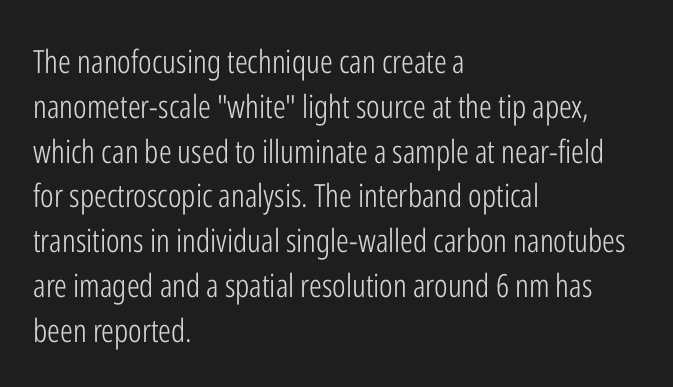
A sans-serif font was chosen for this passage. The foot of each line stays bare and open. Posture: straight, roman, zero tilt. Whoever set this chose a conventional vertical rhythm. The passage shown is typed in a proportional face where columns would drift. Here the glyphs are tracked normally, forming tight word shapes.
